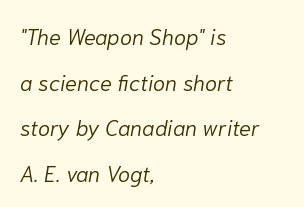
Tracking here is standard; glyphs follow each other at the usual distance. Style check: oblique. Casual observation: everything's shoved over to the left. Vertically, the passage feels expansive, rows floating well apart. Letters rest on an invisible, unmarked baseline. Is the type heavy? It reads as light-to-regular instead.
